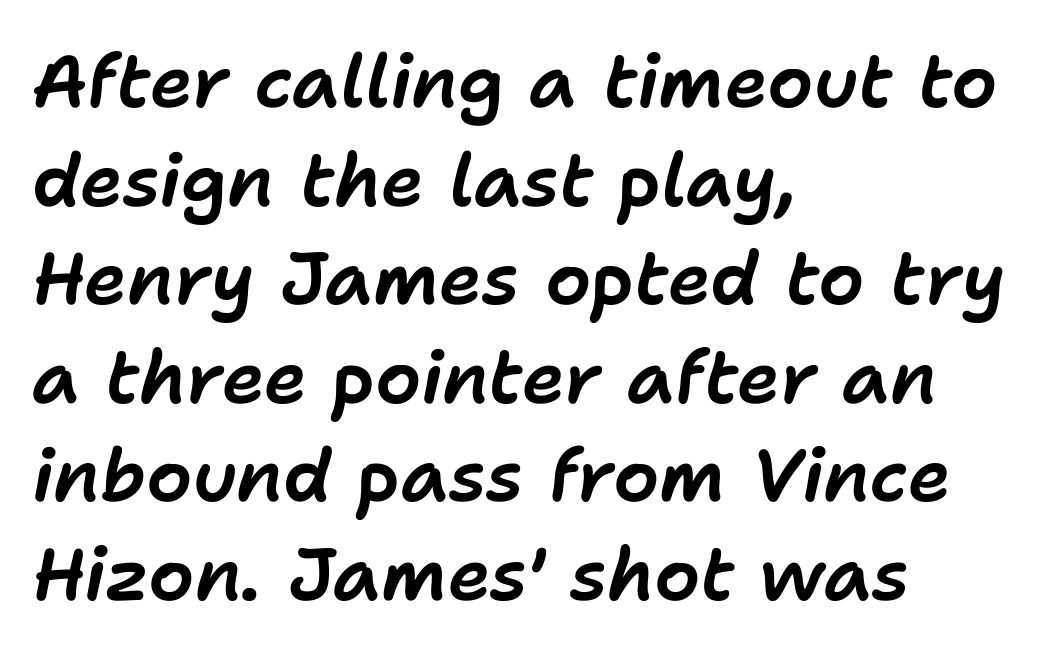
{"italic": "yes", "lean": "right", "slant_degrees": 11, "width": "normal", "stroke_contrast": "low", "x_height": "medium", "monospaced": "no", "underline": "no", "align": "left", "line_spacing": "normal", "line_spacing_ratio": 1.35, "letter_spacing": "normal", "letter_spacing_em": 0.0, "glyph_px": 73}
